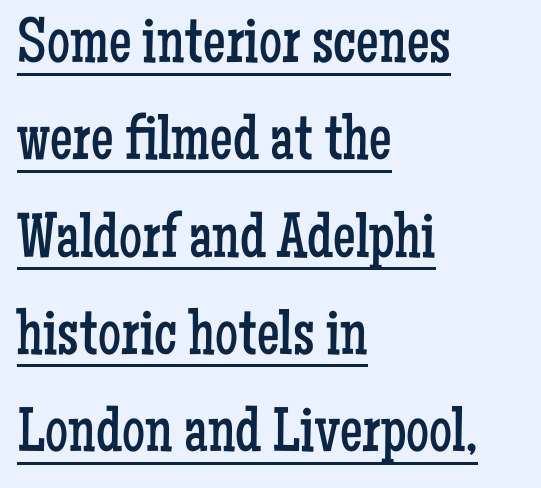
Look at the bottom of the vertical strokes: they flare into serifs here. The horizontal fit of the characters is conventional and even. Summary of vertical rhythm: regular, with standard interline spacing. This is underlined copy, the kind a proofreader might mark for attention. The rendering uses natural spacing where letterforms have individual widths. A classic flush-left, rag-right setting is used for this passage.
